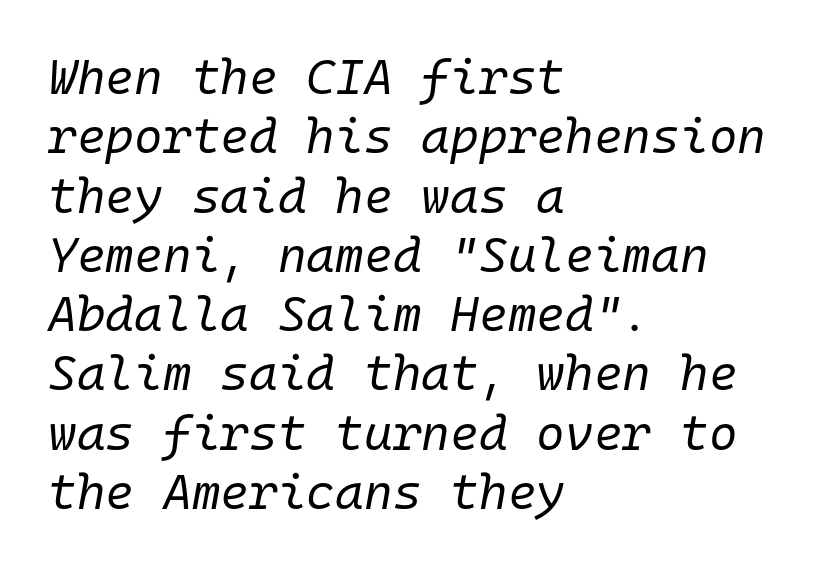
A quiet, ordinary-to-light weight characterises the typeface. A typesetter would call this zero additional tracking. A student would call this left alignment; a typographer would say flush left, rag right. Would a proofreader flag this as italicized? Yes. Do the characters align in a grid? Yes, the font is monospaced. Descenders hang freely into open space.
